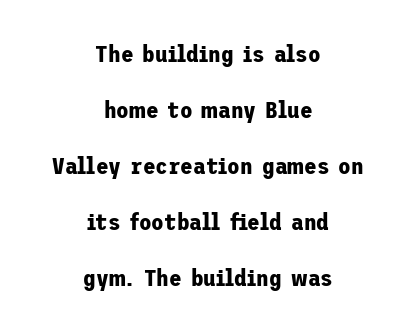
The image shows 23 px bold type, upright; set centered, loose line spacing (2.43x), normal letter spacing, not underlined.
